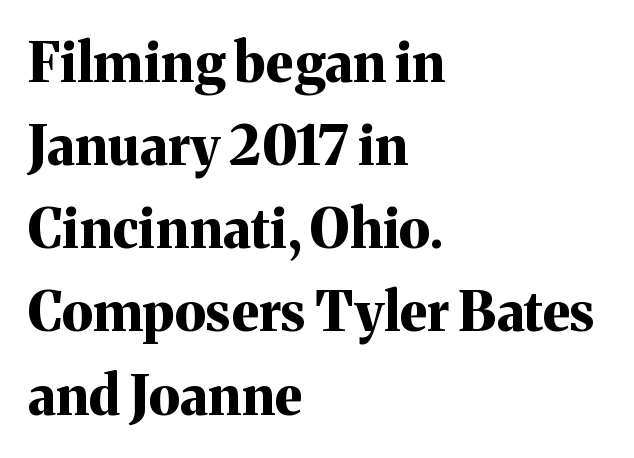
{"serif": "yes", "italic": "no", "bold": "yes", "weight": "bold", "width": "normal", "stroke_contrast": "medium", "x_height": "medium", "monospaced": "no", "underline": "no", "align": "left", "line_spacing": "normal", "line_spacing_ratio": 1.54, "letter_spacing": "normal", "letter_spacing_em": 0.0, "glyph_px": 54}
